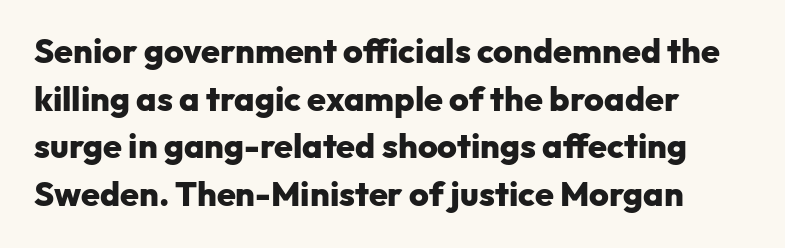
The image shows 34 px heavy sans-serif type, upright; set left-aligned, normal line spacing (1.4x), normal letter spacing, not underlined; low stroke contrast and a medium x-height.
